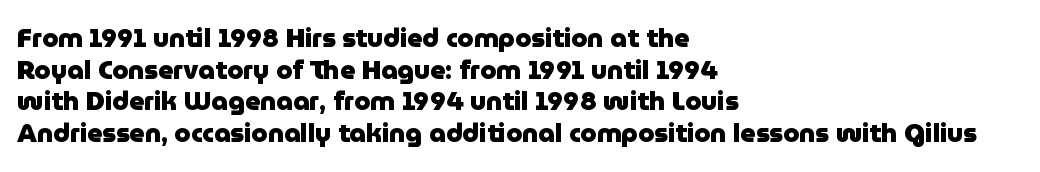
The image shows 26 px bold type, upright; set left-aligned, line spacing 1.22x, normal letter spacing, not underlined.
